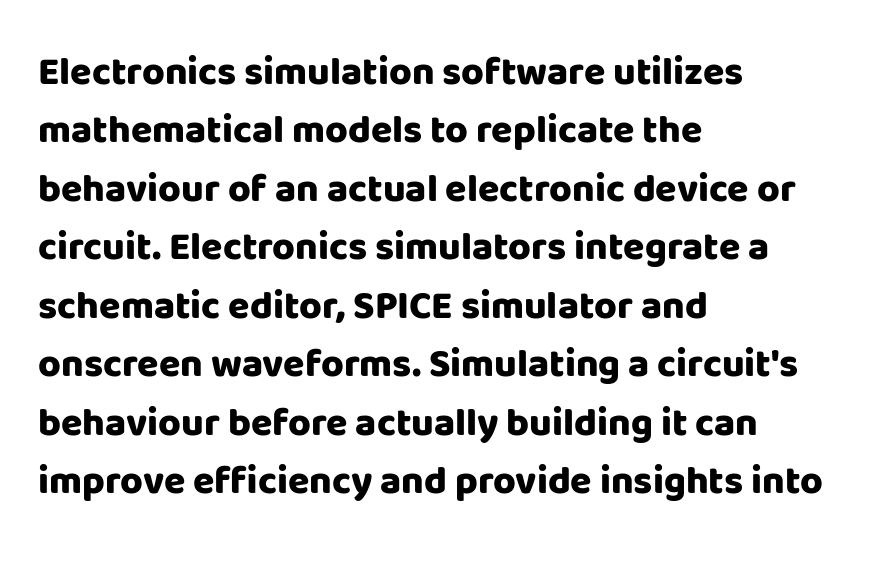
Q: Is the text bold? A: Yes.
Q: Is the text italic (slanted)? A: No, it is upright.
Q: Is the typeface a serif or a sans-serif typeface? A: Sans-serif.
Q: Is the text underlined? A: No.
Q: How is the paragraph aligned? A: Left-aligned.
Q: Is the spacing between letters normal or unusually wide? A: Normal.
Q: Is the spacing between lines tight, normal or loose? A: Normal.
Q: Width (condensed, normal, or wide)? A: Normal.
Q: Stroke contrast? A: Low.
Q: x-height? A: Large.
Q: Monospaced? A: No.
